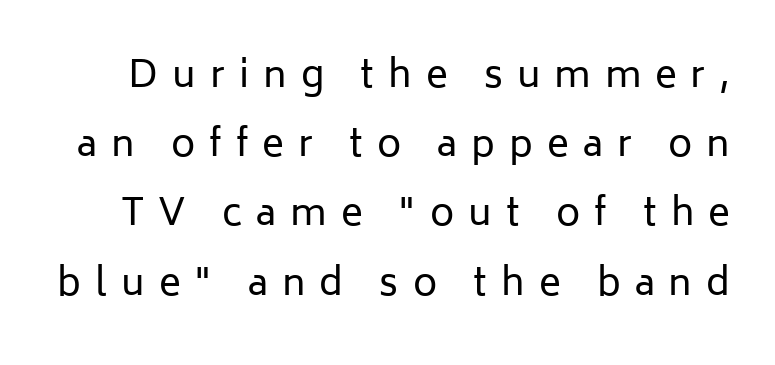
Each row of text sits above clean, open space. Every character sits straight up, as roman type does. Is this a sans? Yes — the strokes have no serifs. The letters advance in unequal steps, a hallmark of proportional type. The rendering inserts visible extra space after every character. Vertical stems look standard width or narrower in stroke.
